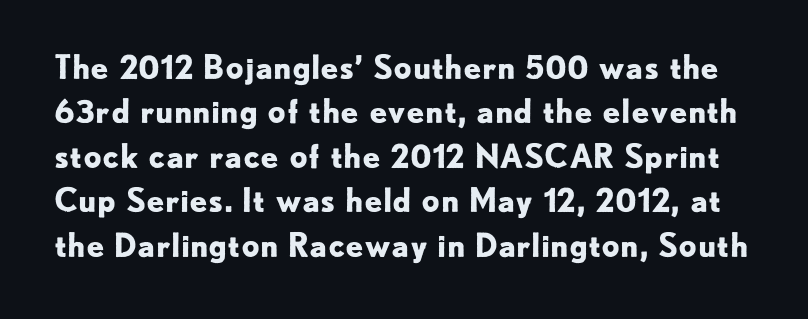
Q: Is the text bold? A: Yes.
Q: Is the text italic (slanted)? A: No, it is upright.
Q: Is the typeface a serif or a sans-serif typeface? A: Sans-serif.
Q: Is the text underlined? A: No.
Q: Is the spacing between letters normal or unusually wide? A: Normal.
Q: Is the spacing between lines tight, normal or loose? A: Normal.
Q: Width (condensed, normal, or wide)? A: Normal.
Q: Stroke contrast? A: Low.
Q: x-height? A: Small.
Q: Monospaced? A: No.
